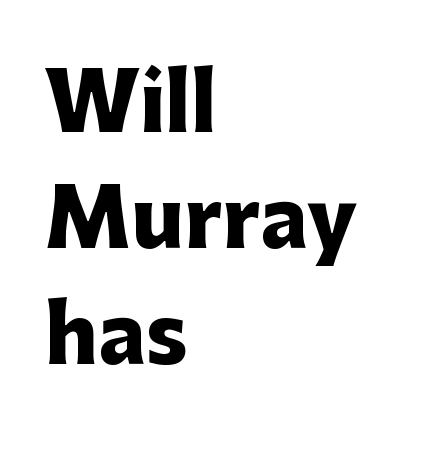
{"serif": "no", "italic": "no", "bold": "yes", "weight": "heavy", "width": "normal", "stroke_contrast": "low", "x_height": "medium", "monospaced": "no", "underline": "no", "align": "left", "line_spacing": "normal", "line_spacing_ratio": 1.47, "letter_spacing": "normal", "letter_spacing_em": 0.0, "glyph_px": 79}
